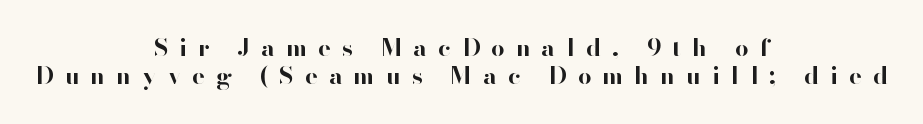
Q: Is the text bold? A: Yes.
Q: Is the text italic (slanted)? A: No, it is upright.
Q: Is the text underlined? A: No.
Q: How is the paragraph aligned? A: Centered.
Q: Is the spacing between letters normal or unusually wide? A: Unusually wide.
